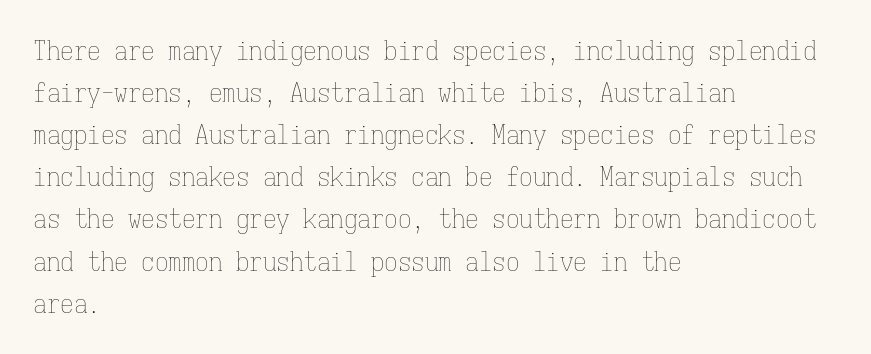
{"italic": "no", "bold": "no", "underline": "no", "align": "left", "line_spacing": "normal", "line_spacing_ratio": 1.56, "letter_spacing": "normal", "letter_spacing_em": 0.0, "glyph_px": 27}
